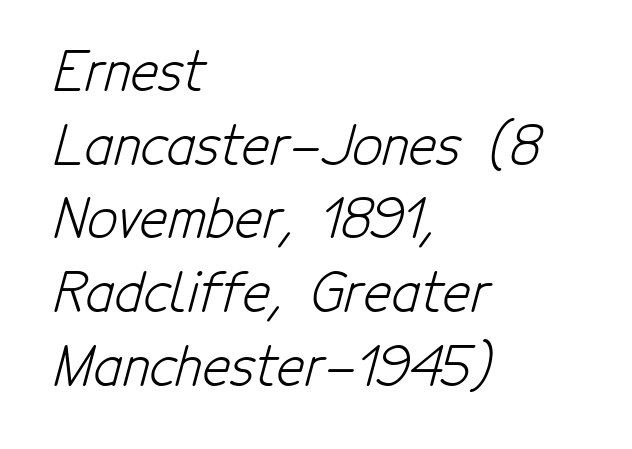
{"serif": "no", "bold": "no", "weight": "light", "width": "condensed", "stroke_contrast": "low", "x_height": "medium", "monospaced": "no", "underline": "no", "align": "left", "line_spacing": "normal", "line_spacing_ratio": 1.39, "letter_spacing": "normal", "letter_spacing_em": 0.0, "glyph_px": 53}
